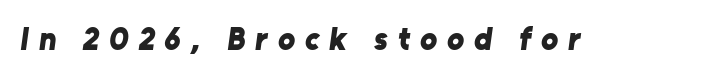
The image shows 32 px bold sans-serif type; set unusually wide letter spacing (+0.31 em), not underlined; low stroke contrast and a medium x-height.
